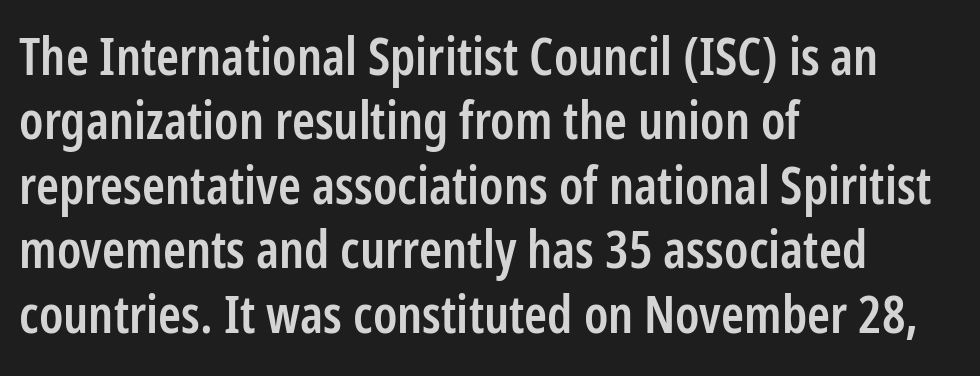
Q: Is the text bold? A: Semi-bold.
Q: Is the text italic (slanted)? A: No, it is upright.
Q: Is the typeface a serif or a sans-serif typeface? A: Sans-serif.
Q: Is the text underlined? A: No.
Q: How is the paragraph aligned? A: Left-aligned.
Q: Is the spacing between letters normal or unusually wide? A: Normal.
Q: Width (condensed, normal, or wide)? A: Condensed.
Q: Stroke contrast? A: Low.
Q: x-height? A: Medium.
Q: Monospaced? A: No.
